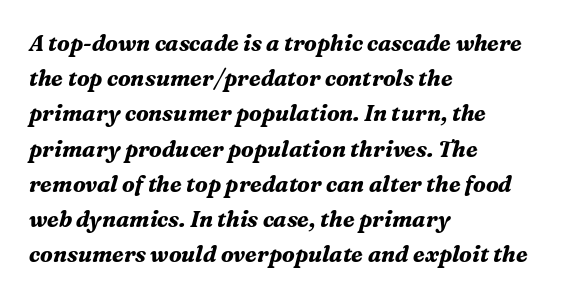
Q: Is the text bold? A: Yes.
Q: Is the text italic (slanted)? A: Yes, it leans right by about 16 degrees.
Q: Is the text underlined? A: No.
Q: How is the paragraph aligned? A: Left-aligned.
Q: Is the spacing between letters normal or unusually wide? A: Normal.
Q: Is the spacing between lines tight, normal or loose? A: Normal.
